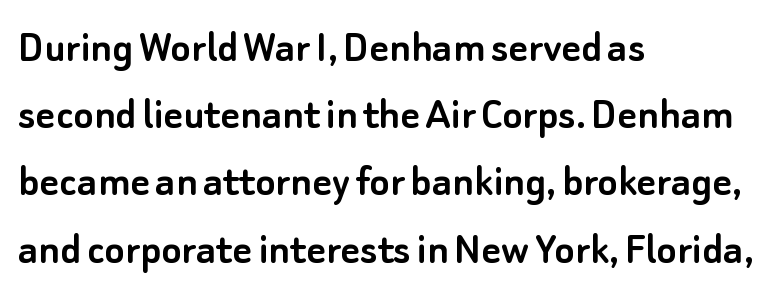
Varying glyph widths throughout — classic text-font behaviour. In terms of letterspacing, this is plain default setting. Serif or sans? Sans — the stroke terminals are bare. The specimen omits any rule beneath the text block's lines.
